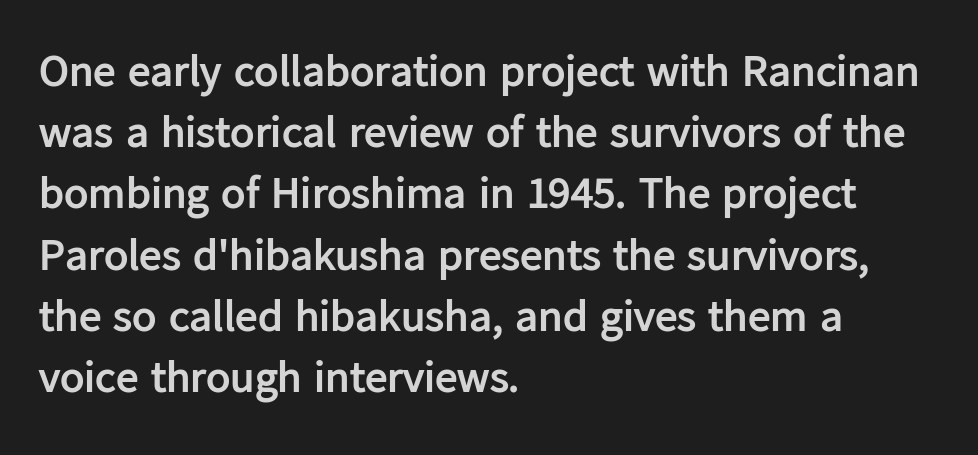
Q: Is the text bold? A: Yes.
Q: Is the text italic (slanted)? A: No, it is upright.
Q: Is the typeface a serif or a sans-serif typeface? A: Sans-serif.
Q: Is the text underlined? A: No.
Q: How is the paragraph aligned? A: Left-aligned.
Q: Is the spacing between letters normal or unusually wide? A: Normal.
Q: Is the spacing between lines tight, normal or loose? A: Normal.
Q: Width (condensed, normal, or wide)? A: Normal.
Q: Stroke contrast? A: Low.
Q: x-height? A: Medium.
Q: Monospaced? A: No.
